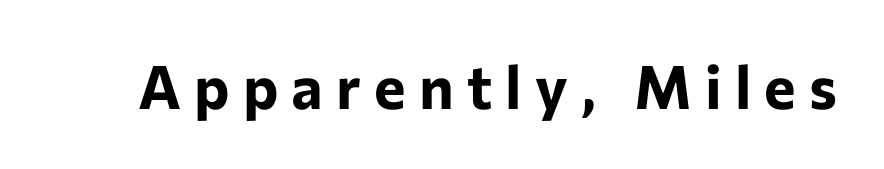
The image shows 60 px bold sans-serif type, upright; set unusually wide letter spacing (+0.22 em), not underlined; low stroke contrast and a medium x-height.
